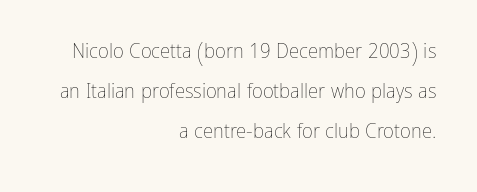
{"italic": "no", "bold": "no", "underline": "no", "align": "right", "line_spacing": "loose", "line_spacing_ratio": 1.91, "letter_spacing": "normal", "letter_spacing_em": 0.0, "glyph_px": 21}
